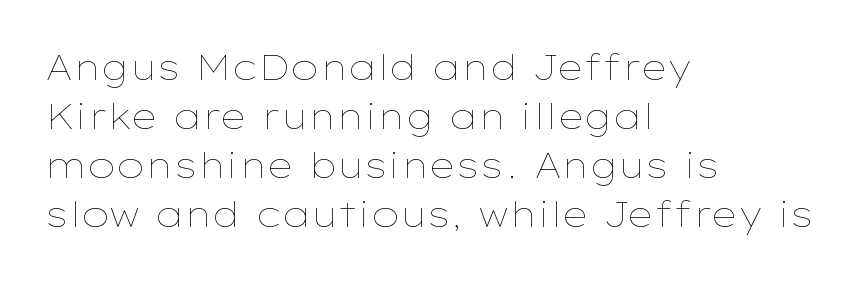
The image shows 35 px thin, wide type, upright; set left-aligned, normal line spacing (1.4x), normal letter spacing, not underlined; low stroke contrast and a medium x-height.
